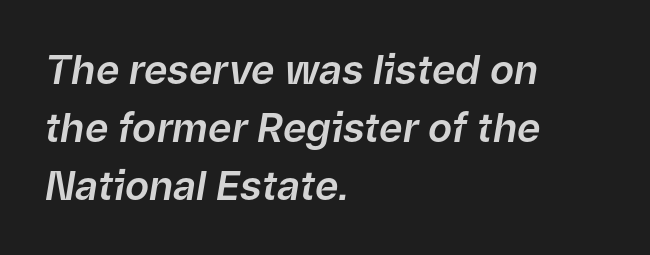
{"italic": "yes", "lean": "right", "slant_degrees": 9, "width": "normal", "stroke_contrast": "low", "x_height": "medium", "monospaced": "no", "underline": "no", "align": "left", "line_spacing": "normal", "line_spacing_ratio": 1.45, "letter_spacing": "normal", "letter_spacing_em": 0.0, "glyph_px": 40}
